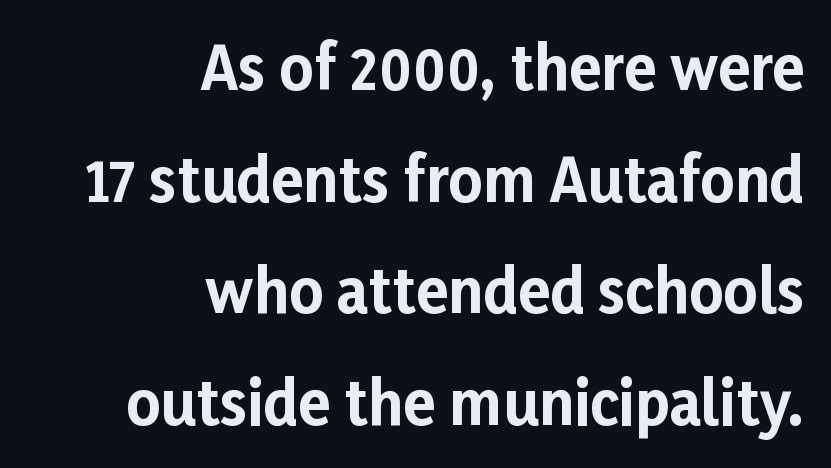
The image shows 59 px bold sans-serif type, upright; set right-aligned, line spacing 1.89x, normal letter spacing, not underlined; low stroke contrast and a medium x-height.
